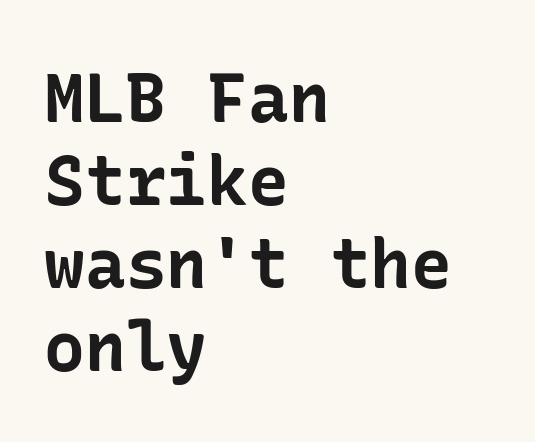
{"serif": "no", "italic": "no", "bold": "yes", "weight": "bold", "width": "normal", "stroke_contrast": "low", "x_height": "medium", "underline": "no", "align": "left", "line_spacing_ratio": 1.22, "letter_spacing": "normal", "letter_spacing_em": 0.0, "glyph_px": 68}
